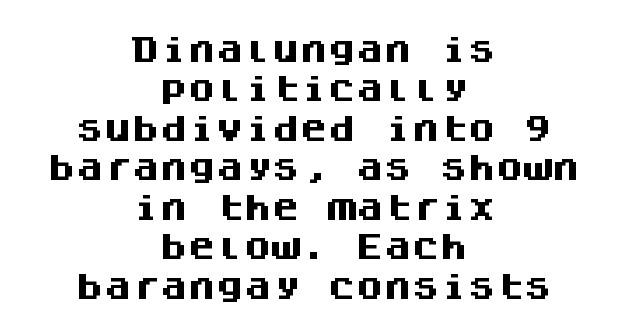
{"serif": "no", "italic": "no", "bold": "yes", "weight": "heavy", "width": "normal", "stroke_contrast": "medium", "x_height": "large", "monospaced": "yes", "underline": "no", "align": "center", "line_spacing": "normal", "line_spacing_ratio": 1.41, "letter_spacing": "normal", "letter_spacing_em": 0.0, "glyph_px": 28}
